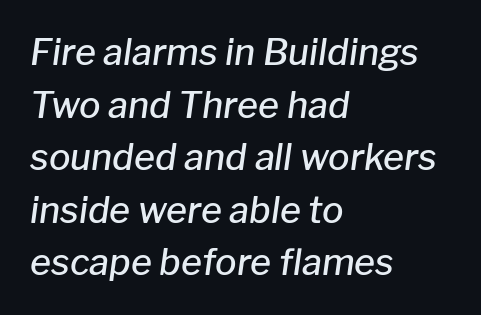
The image shows 36 px semibold type, italic (leaning right); set left-aligned, normal line spacing (1.46x), normal letter spacing, not underlined; low stroke contrast and a medium x-height.
